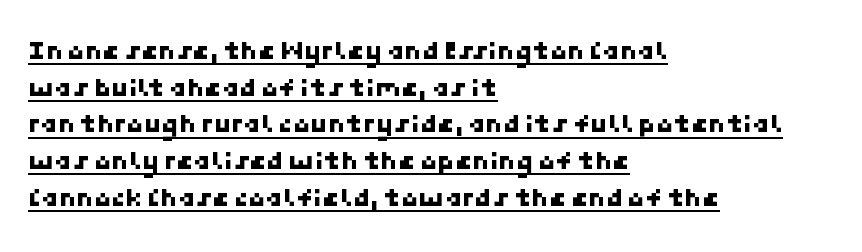
The image shows 28 px sans-serif type; set left-aligned, normal line spacing (1.31x), normal letter spacing, underlined; low stroke contrast and a medium x-height.
